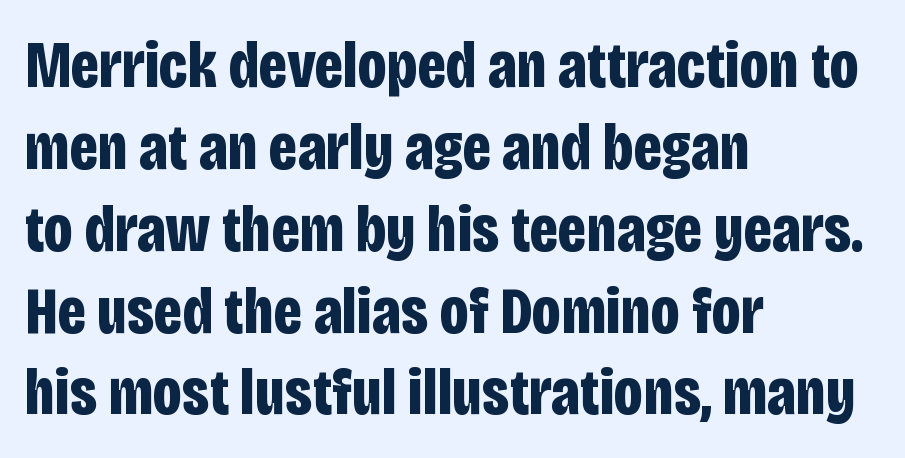
The image shows 66 px bold, condensed sans-serif type, upright; set left-aligned, line spacing 1.24x, normal letter spacing, not underlined; low stroke contrast and a large x-height.
